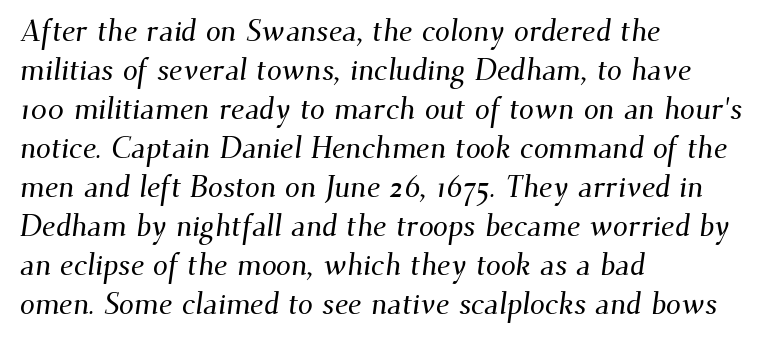
To sum up the face: it has serifs. Check the space under the baseline: it is left empty. The rows are spaced the way most documents space them. Characters follow at the spacing the type designer built in.
